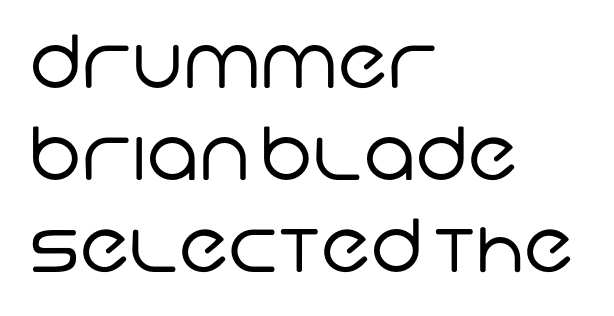
Q: Is the text bold? A: No.
Q: Is the typeface a serif or a sans-serif typeface? A: Sans-serif.
Q: Is the text underlined? A: No.
Q: How is the paragraph aligned? A: Left-aligned.
Q: Is the spacing between letters normal or unusually wide? A: Normal.
Q: Is the spacing between lines tight, normal or loose? A: Normal.
Q: Width (condensed, normal, or wide)? A: Normal.
Q: Stroke contrast? A: Low.
Q: x-height? A: Large.
Q: Monospaced? A: No.
